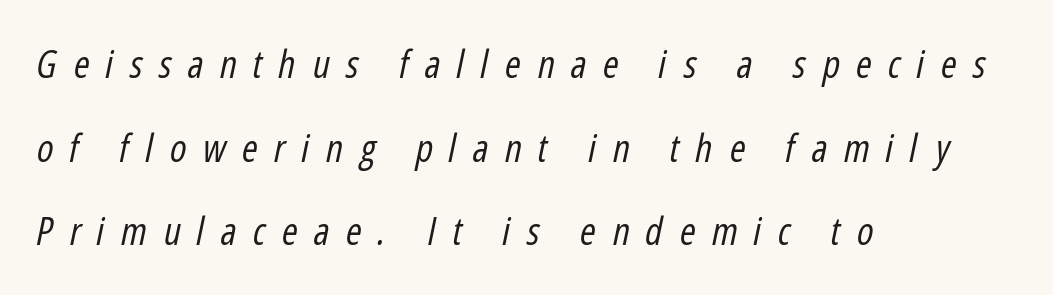
The image shows 38 px regular-weight, condensed type, italic (leaning right); set left-aligned, loose line spacing (2.2x), unusually wide letter spacing (+0.43 em), not underlined; low stroke contrast and a medium x-height.
